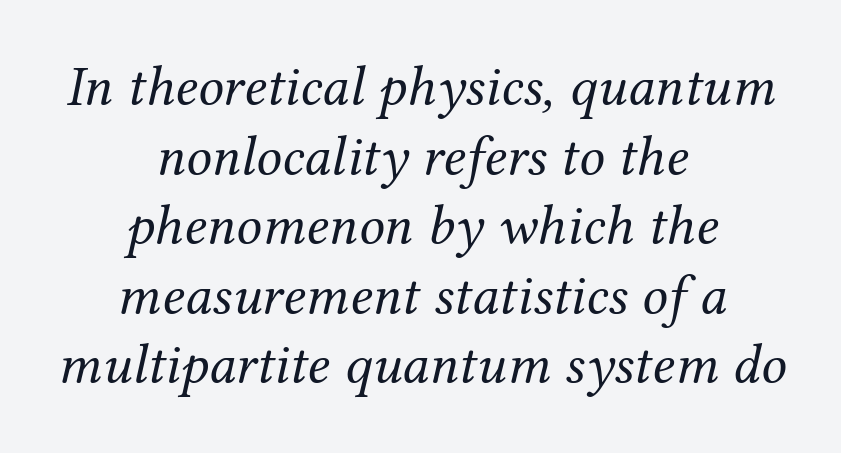
These lines are composed in type with serifs. Short and long lines alike share a common midpoint. This sample has the flowing, uneven cadence of proportional lettering. The face used here has a pronounced slope to its letters. A quiet, ordinary-to-light weight characterises the typeface.
